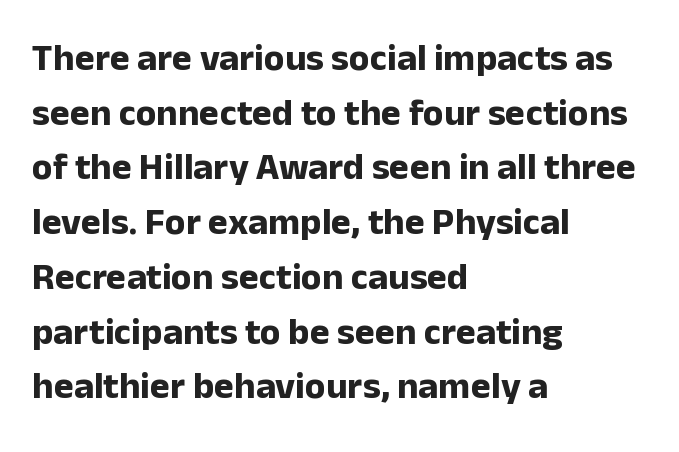
Q: Is the text bold? A: Yes.
Q: Is the text italic (slanted)? A: No, it is upright.
Q: Is the typeface a serif or a sans-serif typeface? A: Sans-serif.
Q: Is the text underlined? A: No.
Q: How is the paragraph aligned? A: Left-aligned.
Q: Is the spacing between letters normal or unusually wide? A: Normal.
Q: Is the spacing between lines tight, normal or loose? A: Normal.
Q: Width (condensed, normal, or wide)? A: Normal.
Q: Stroke contrast? A: Low.
Q: x-height? A: Medium.
Q: Monospaced? A: No.
